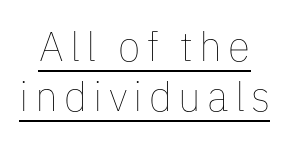
{"italic": "no", "bold": "no", "weight": "thin", "width": "normal", "stroke_contrast": "low", "x_height": "medium", "monospaced": "no", "underline": "yes", "line_spacing_ratio": 1.22, "glyph_px": 41}
